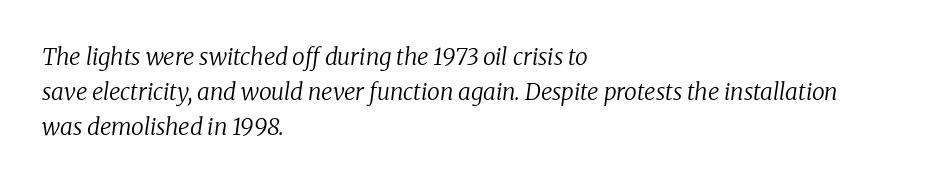
The image shows 23 px text type, italic (leaning right); set left-aligned, normal line spacing (1.52x), normal letter spacing, not underlined.
